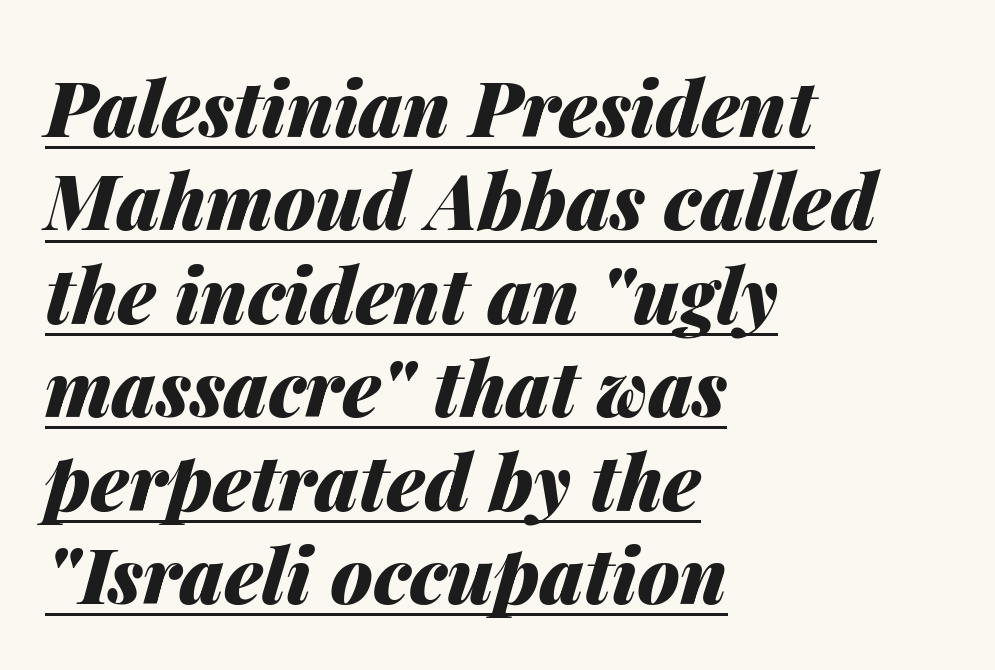
The image shows 76 px heavy type, italic (leaning right); set left-aligned, line spacing 1.23x, normal letter spacing, underlined; medium stroke contrast and a medium x-height.
